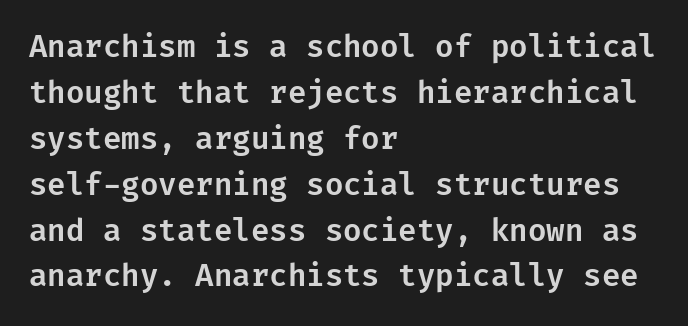
Do the letters lean? They stand straight. Descenders are the only things crossing below the line. Look at the bottom of the vertical strokes: they stop flat, with no serifs. Students, observe: this is what conventionally led text looks like. Students, note that the glyphs here touch the page at normal intervals.
